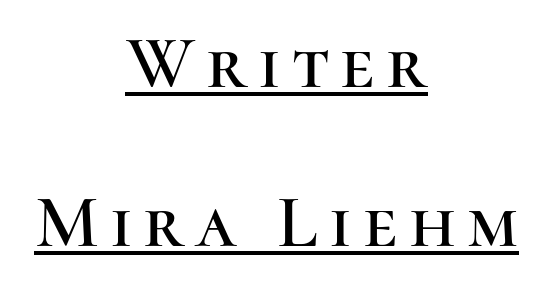
The lettering is marked with a stroke running underneath it. Horizontal bands of white between lines are thick stripes. Check where the strokes stop: tiny serifs finish them off. The typography opts for an upright posture over an oblique one. Note the varied advance widths — an 'i' is clearly narrower than an 'm'.
